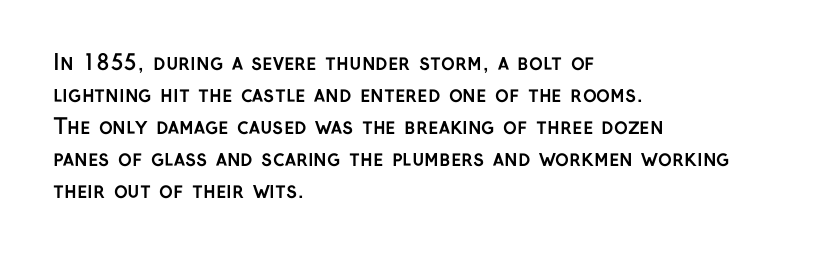
The type sits square on the baseline with zero lean. Summary of weight: heavy, a full bold. Interline gaps are of average width in this sample. The type is set solid horizontally, with unmodified tracking. Underline: absent.
